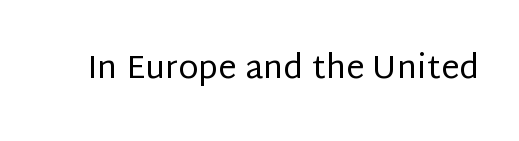
Q: Is the text bold? A: No.
Q: Is the text italic (slanted)? A: No, it is upright.
Q: Is the typeface a serif or a sans-serif typeface? A: Sans-serif.
Q: Is the text underlined? A: No.
Q: Is the spacing between letters normal or unusually wide? A: Normal.
Q: Width (condensed, normal, or wide)? A: Normal.
Q: Stroke contrast? A: Low.
Q: x-height? A: Large.
Q: Monospaced? A: No.
